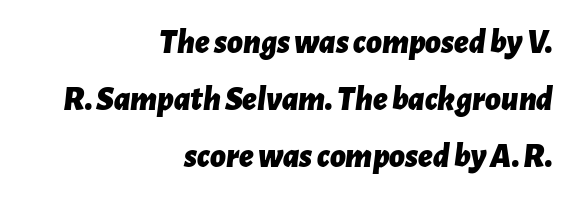
Q: Is the text bold? A: Yes.
Q: Is the text italic (slanted)? A: Yes, it leans right by about 7 degrees.
Q: Is the text underlined? A: No.
Q: How is the paragraph aligned? A: Right-aligned.
Q: Is the spacing between letters normal or unusually wide? A: Normal.
Q: Is the spacing between lines tight, normal or loose? A: Normal.
Q: Width (condensed, normal, or wide)? A: Normal.
Q: Stroke contrast? A: Low.
Q: x-height? A: Medium.
Q: Monospaced? A: No.
